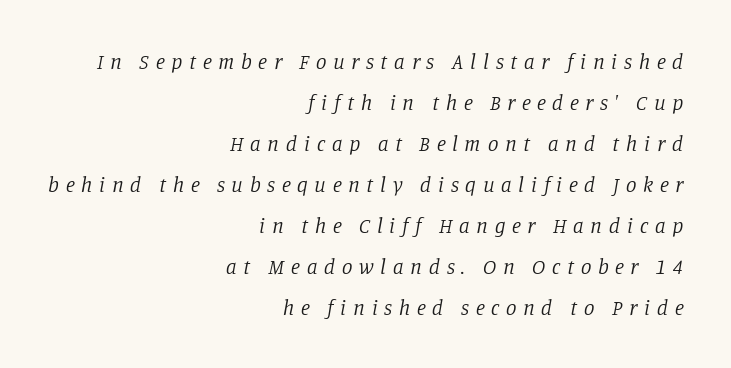
The zone under the glyphs is completely vacant. The rendering anchors every line to the right-hand side. You could fit nearly another row in the gap between these rows. Does extra space separate the letters? Yes, quite a lot of it. Emphasis-style slanted type is in use.
